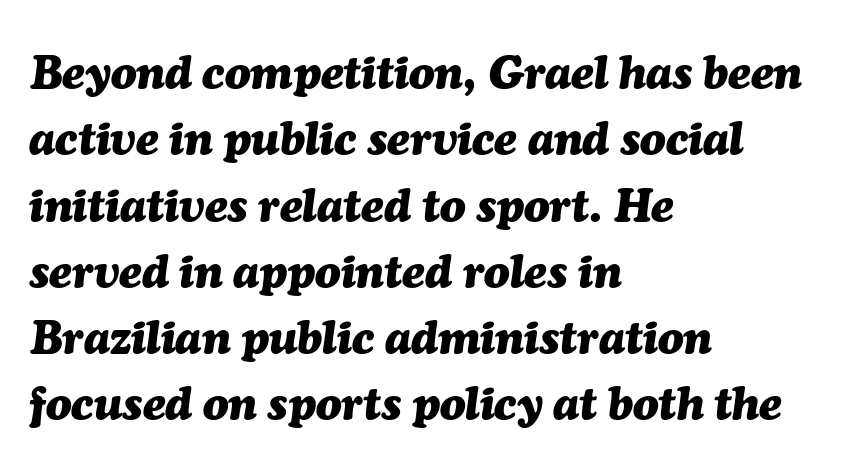
Q: Is the text bold? A: Yes.
Q: Is the text italic (slanted)? A: Yes, it leans right by about 7 degrees.
Q: Is the text underlined? A: No.
Q: How is the paragraph aligned? A: Left-aligned.
Q: Is the spacing between letters normal or unusually wide? A: Normal.
Q: Is the spacing between lines tight, normal or loose? A: Normal.
Q: Width (condensed, normal, or wide)? A: Normal.
Q: Stroke contrast? A: Medium.
Q: x-height? A: Medium.
Q: Monospaced? A: No.
